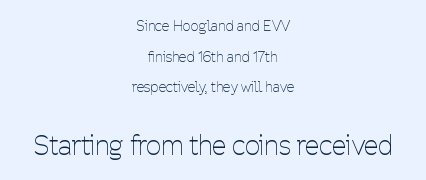
Tracking value appears to be zero — textbook default spacing. Compare the two chunks: the lower has the greater cap height. Notice the wide empty band between every row — that's loose leading. Rendered with straight, roman letterforms. The whitespace from short lines is split evenly between both sides.
